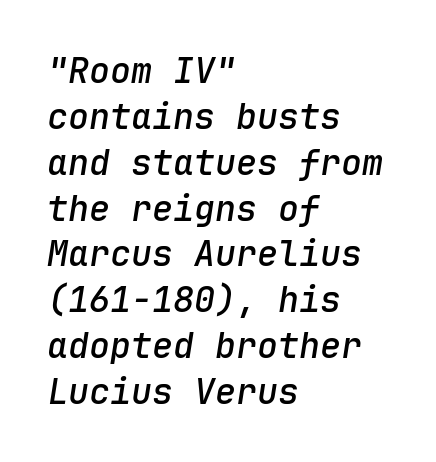
The designer left line spacing at the default. Caption: standard tracking, unaltered. Every character sits at an angle, as italics do. On the weight axis this lands at semibold, roughly 600. A classic flush-left, rag-right setting is used for this passage.
